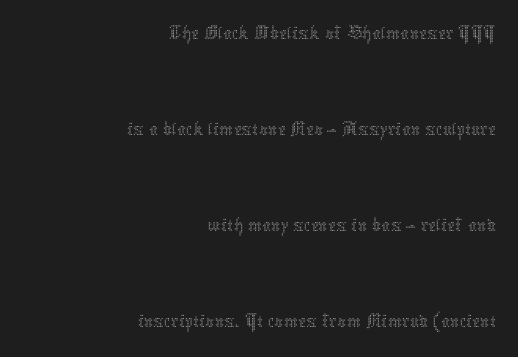
The image shows 44 px thin type, upright; set right-aligned, loose line spacing (2.18x), normal letter spacing, not underlined; medium stroke contrast and a medium x-height.
